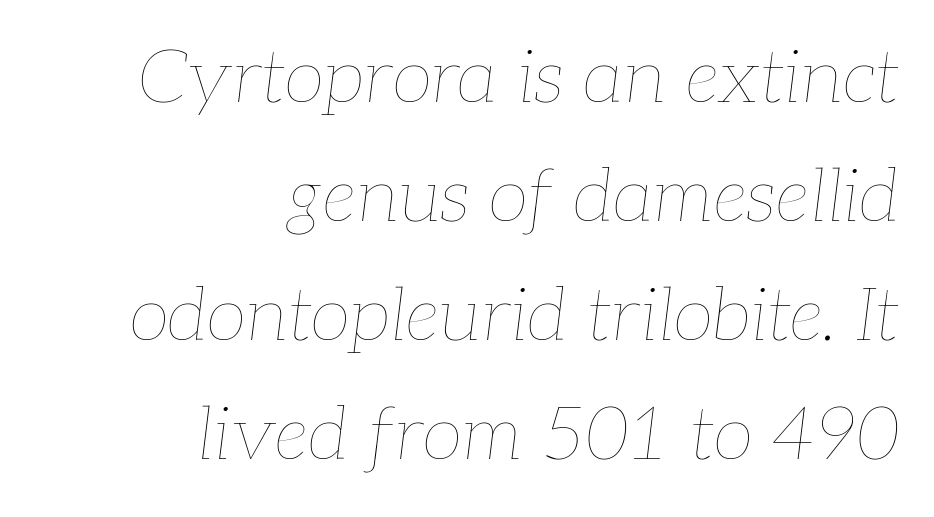
Q: Is the text bold? A: No.
Q: Is the text italic (slanted)? A: Yes, it leans right by about 7 degrees.
Q: Is the text underlined? A: No.
Q: How is the paragraph aligned? A: Right-aligned.
Q: Is the spacing between letters normal or unusually wide? A: Normal.
Q: Is the spacing between lines tight, normal or loose? A: Normal.
Q: Width (condensed, normal, or wide)? A: Normal.
Q: Stroke contrast? A: Low.
Q: x-height? A: Medium.
Q: Monospaced? A: No.
